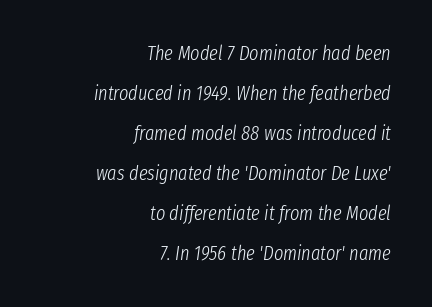
The image shows 20 px text type, italic (leaning right); set right-aligned, loose line spacing (2.0x), normal letter spacing, not underlined.
